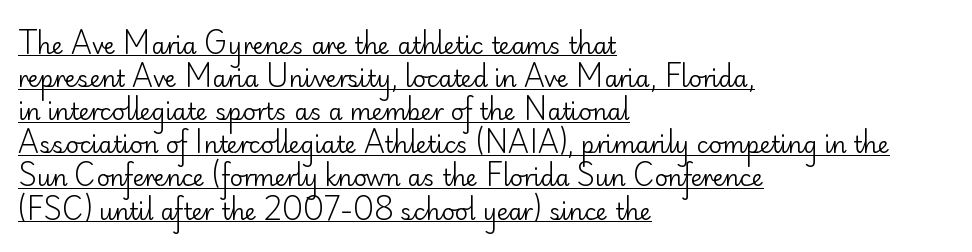
Q: Is the text bold? A: No.
Q: Is the text italic (slanted)? A: No, it is upright.
Q: Is the text underlined? A: Yes.
Q: How is the paragraph aligned? A: Left-aligned.
Q: Is the spacing between letters normal or unusually wide? A: Normal.
Q: Is the spacing between lines tight, normal or loose? A: Normal.
